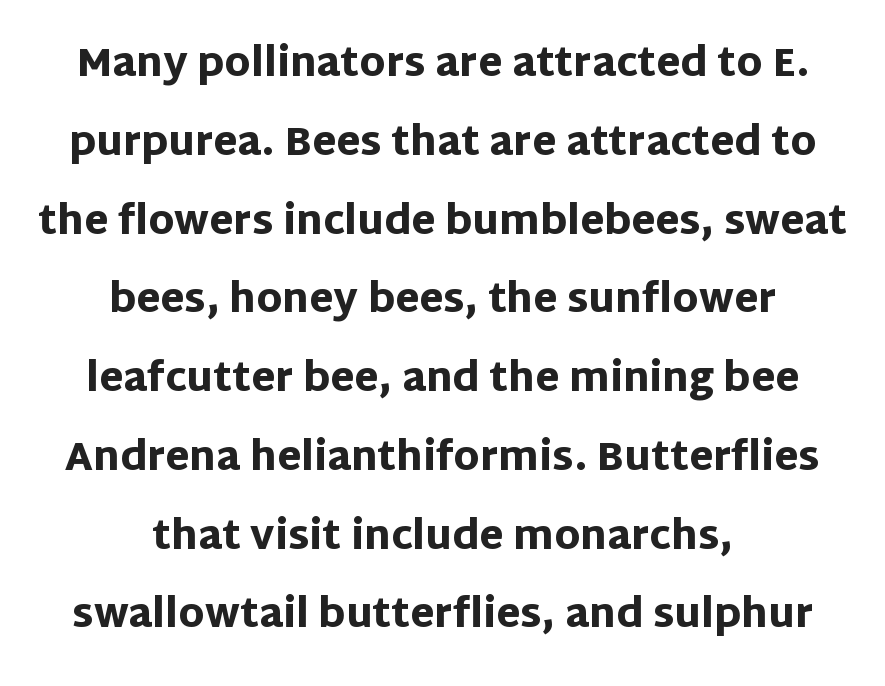
A typesetter would call this proportional, since set widths differ per character. A clean baseline with only descenders dipping below it. If you measured baseline to baseline, you'd find a long distance. Tall strokes in this sample are plumb rather than angled. Summary of weight: heavy, a full bold. Nothing sits at the stroke ends, so this counts as sans-serif.
